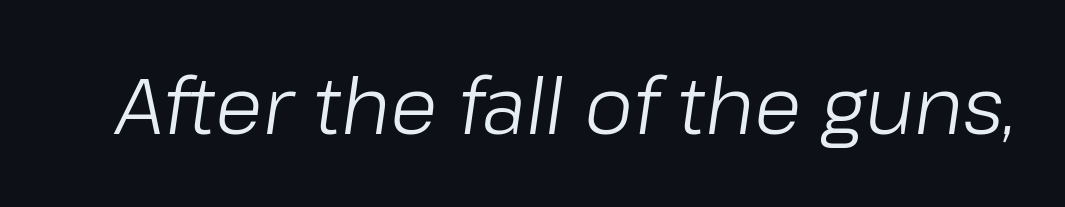
Q: Is the text bold? A: No.
Q: Is the text italic (slanted)? A: Yes, it leans right by about 8 degrees.
Q: Is the text underlined? A: No.
Q: Is the spacing between letters normal or unusually wide? A: Normal.
Q: Width (condensed, normal, or wide)? A: Normal.
Q: Stroke contrast? A: Low.
Q: x-height? A: Medium.
Q: Monospaced? A: No.
